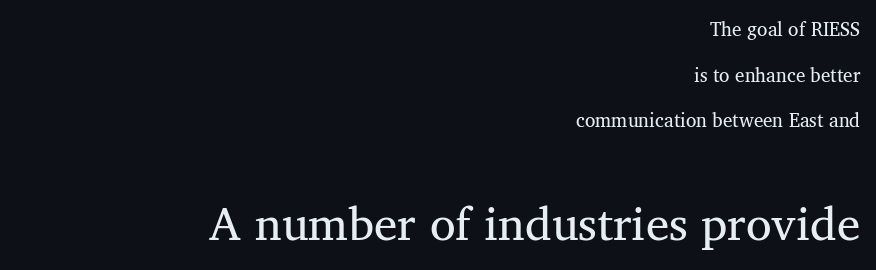
The image shows 47 px regular-weight serif type; set right-aligned, loose line spacing (2.4x), normal letter spacing, not underlined; the second (bottom) block is 2.47x larger; medium stroke contrast and a medium x-height.
